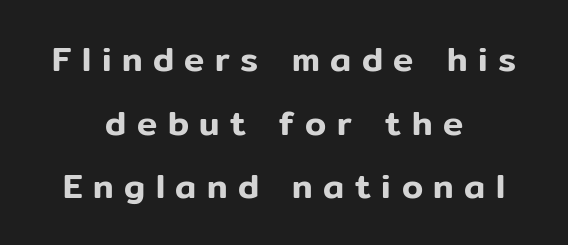
{"serif": "no", "italic": "no", "width": "normal", "stroke_contrast": "low", "x_height": "medium", "monospaced": "no", "underline": "no", "align": "center", "line_spacing_ratio": 1.87, "letter_spacing": "wide", "letter_spacing_em": 0.31, "glyph_px": 34}
